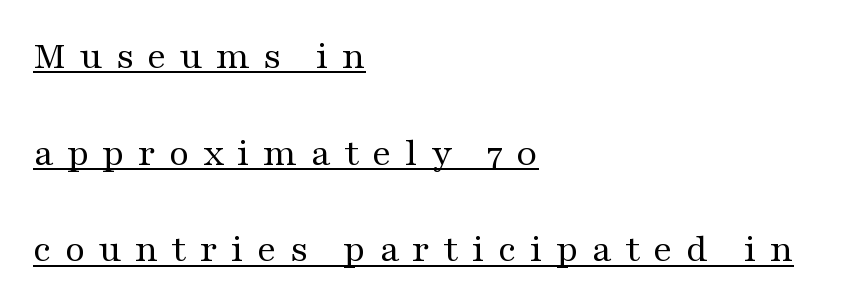
The image shows 39 px regular-weight, wide serif type, upright; set left-aligned, loose line spacing (2.48x), unusually wide letter spacing (+0.34 em), underlined; medium stroke contrast and a medium x-height.
